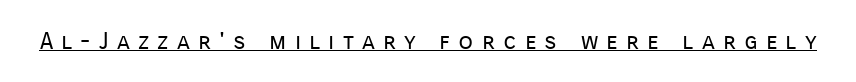
Weight: regular or lighter. Italic? Not at all — the glyphs are vertical. Honestly, the letter spacing is so wide it's the main thing you notice. Like a heading marked for emphasis, these lines bear an underscore.
